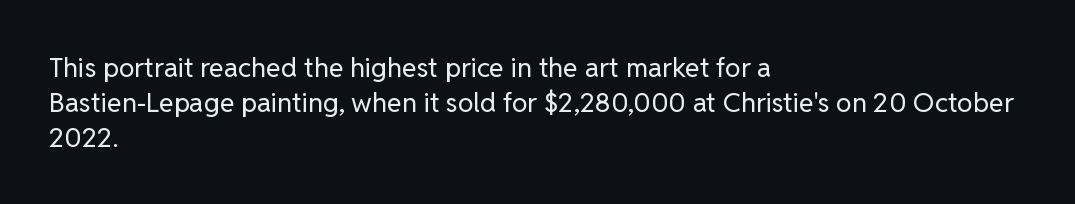
{"italic": "no", "bold": "no", "underline": "no", "align": "left", "line_spacing": "normal", "line_spacing_ratio": 1.29, "letter_spacing": "normal", "letter_spacing_em": 0.0, "glyph_px": 27}
